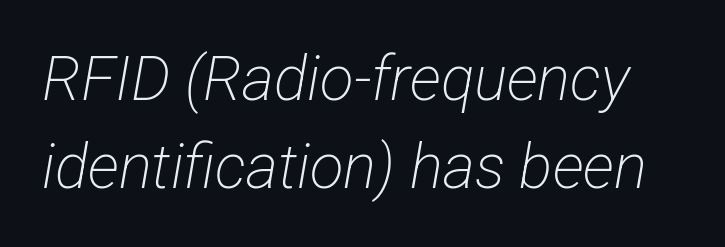
{"serif": "no", "bold": "no", "weight": "light", "width": "condensed", "stroke_contrast": "low", "x_height": "medium", "monospaced": "no", "underline": "no", "line_spacing": "normal", "line_spacing_ratio": 1.42, "letter_spacing": "normal", "letter_spacing_em": 0.0, "glyph_px": 62}
